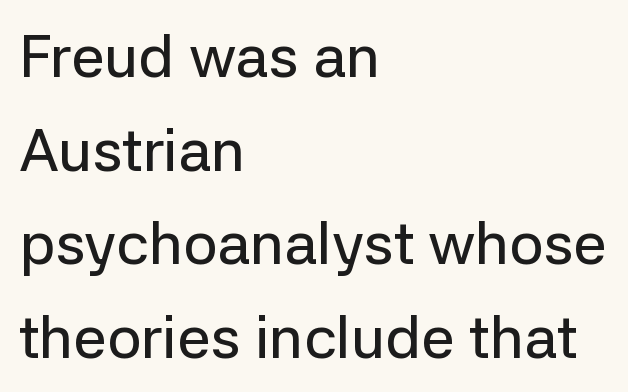
{"serif": "no", "italic": "no", "width": "normal", "stroke_contrast": "low", "x_height": "medium", "monospaced": "no", "underline": "no", "align": "left", "line_spacing": "normal", "line_spacing_ratio": 1.56, "letter_spacing": "normal", "letter_spacing_em": 0.0, "glyph_px": 60}
